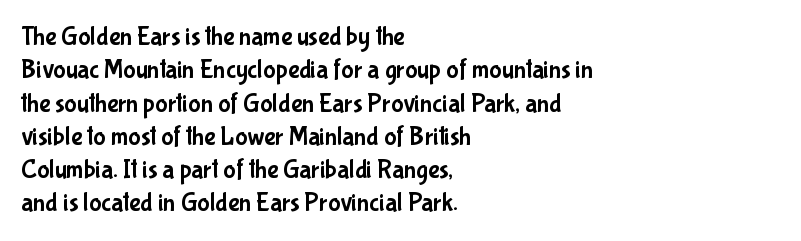
The image shows 26 px text type, upright; set left-aligned, normal line spacing (1.28x), normal letter spacing, not underlined.
